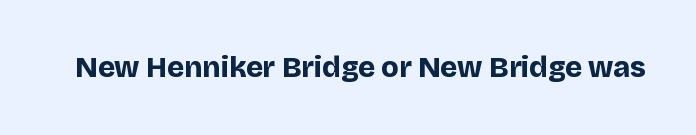
Underlining? Definitely not there. This rendering employs a face without finishing strokes, i.e., a sans-serif. These words are printed bold, with thick strokes throughout. Tracking here is standard; glyphs follow each other at the usual distance. A typesetter would call this proportional, since set widths differ per character. Nope, not italic — everything's standing straight.
